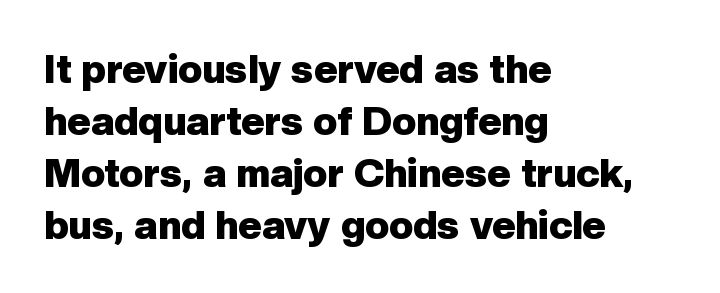
Q: Is the text bold? A: Yes.
Q: Is the text italic (slanted)? A: No, it is upright.
Q: Is the typeface a serif or a sans-serif typeface? A: Sans-serif.
Q: Is the text underlined? A: No.
Q: How is the paragraph aligned? A: Left-aligned.
Q: Is the spacing between letters normal or unusually wide? A: Normal.
Q: Is the spacing between lines tight, normal or loose? A: Normal.
Q: Width (condensed, normal, or wide)? A: Normal.
Q: Stroke contrast? A: Low.
Q: x-height? A: Medium.
Q: Monospaced? A: No.
